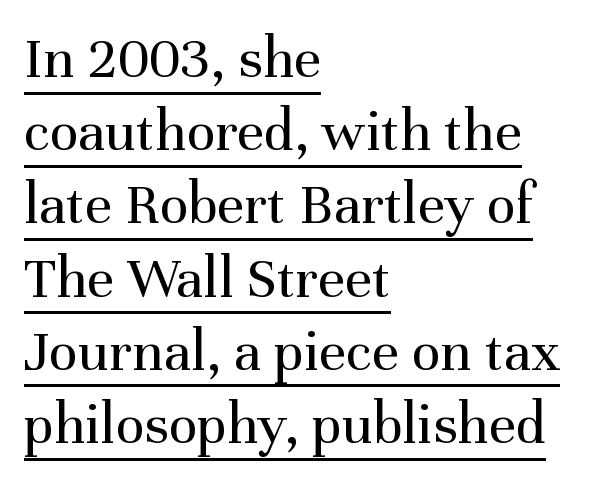
These lines stack with their left ends in a neat column. Do the characters align in a grid? No, the font is proportional. Ascenders rise straight up at ninety degrees. The strokes carry an ordinary text weight at most. The passage shown is typeset with a serif family. Every word sits above its own underline.
